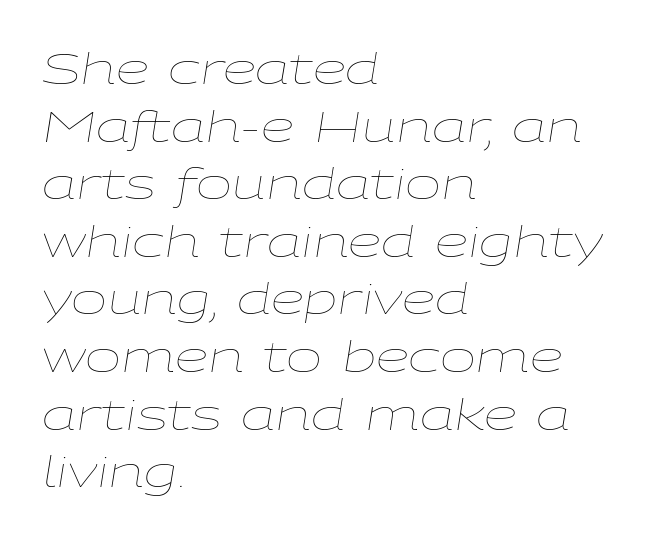
{"italic": "yes", "lean": "right", "slant_degrees": 9, "bold": "no", "weight": "thin", "width": "wide", "stroke_contrast": "low", "x_height": "medium", "monospaced": "no", "underline": "no", "align": "left", "line_spacing": "normal", "line_spacing_ratio": 1.34, "letter_spacing": "normal", "letter_spacing_em": 0.0, "glyph_px": 43}
